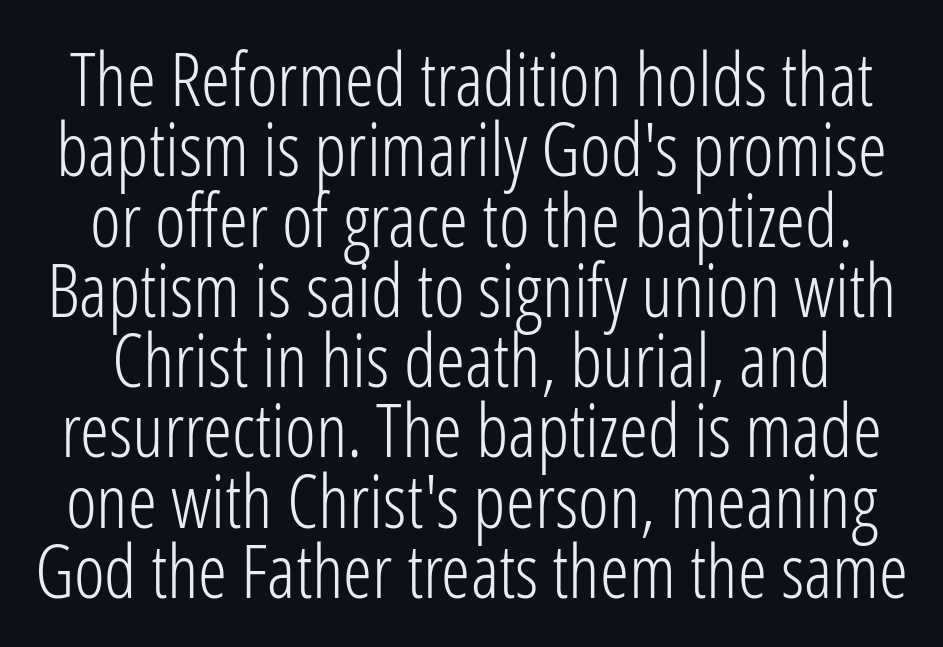
The image shows 74 px light, condensed sans-serif type, upright; set tight line spacing (0.95x), normal letter spacing, not underlined; low stroke contrast and a medium x-height.
